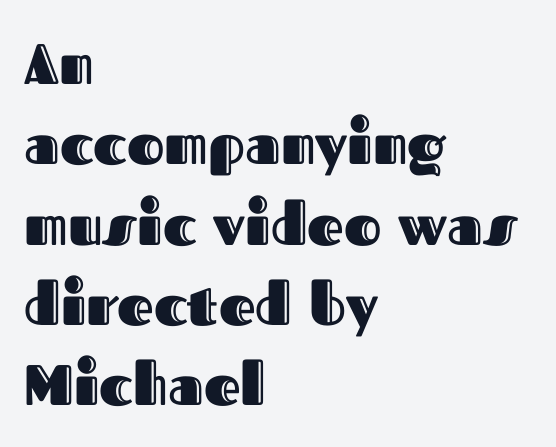
Q: Is the text italic (slanted)? A: No, it is upright.
Q: Is the text underlined? A: No.
Q: How is the paragraph aligned? A: Left-aligned.
Q: Is the spacing between letters normal or unusually wide? A: Normal.
Q: Is the spacing between lines tight, normal or loose? A: Normal.
Q: Width (condensed, normal, or wide)? A: Normal.
Q: x-height? A: Medium.
Q: Monospaced? A: No.
